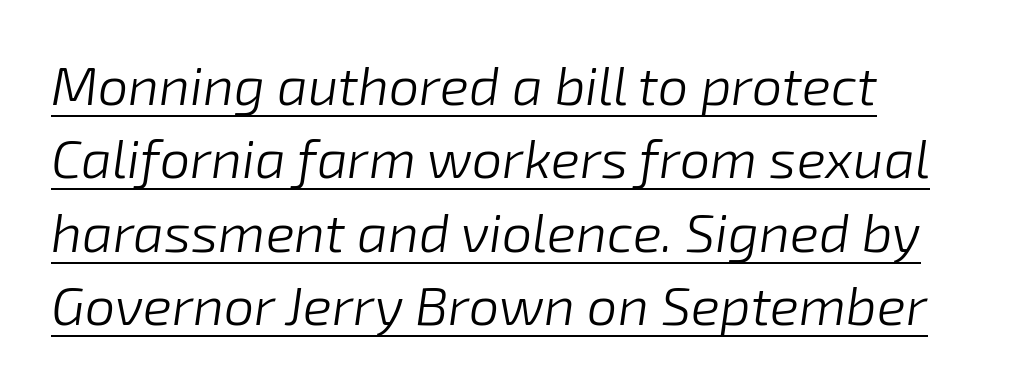
Q: Is the text bold? A: No.
Q: Is the text italic (slanted)? A: Yes, it leans right by about 8 degrees.
Q: Is the text underlined? A: Yes.
Q: How is the paragraph aligned? A: Left-aligned.
Q: Is the spacing between letters normal or unusually wide? A: Normal.
Q: Is the spacing between lines tight, normal or loose? A: Normal.
Q: Width (condensed, normal, or wide)? A: Normal.
Q: Stroke contrast? A: Low.
Q: x-height? A: Medium.
Q: Monospaced? A: No.
